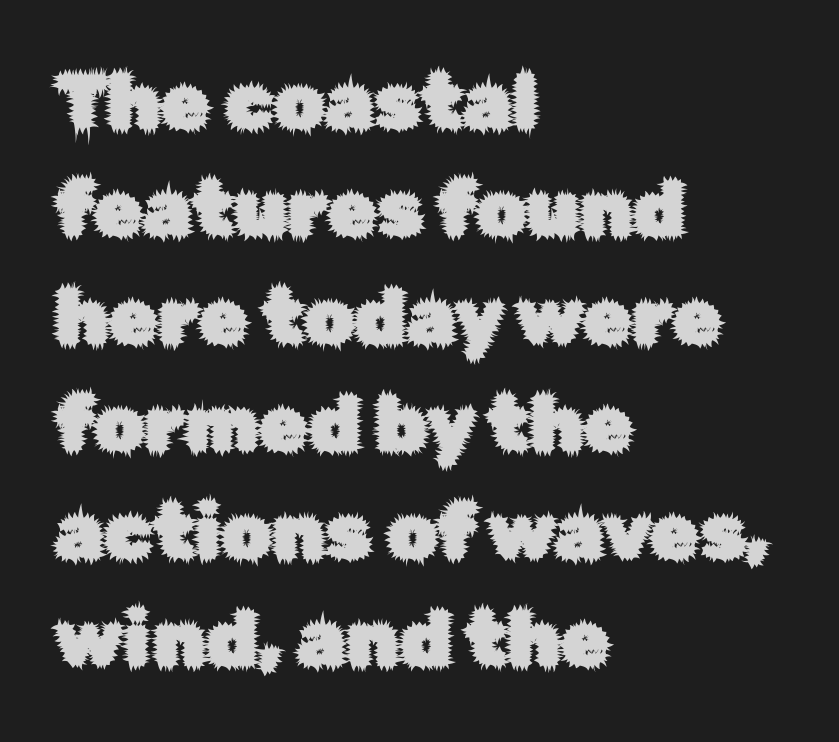
{"serif": "no", "italic": "no", "width": "normal", "stroke_contrast": "low", "x_height": "medium", "monospaced": "no", "underline": "no", "align": "left", "line_spacing": "normal", "line_spacing_ratio": 1.36, "letter_spacing": "normal", "letter_spacing_em": 0.0, "glyph_px": 79}
